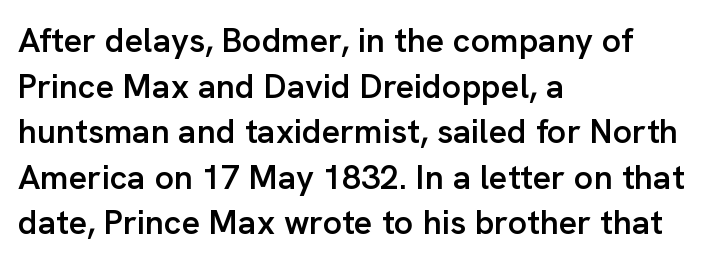
{"serif": "no", "italic": "no", "bold": "semi", "weight": "semibold", "width": "normal", "stroke_contrast": "low", "x_height": "medium", "monospaced": "no", "underline": "no", "align": "left", "line_spacing": "normal", "line_spacing_ratio": 1.34, "letter_spacing": "normal", "letter_spacing_em": 0.0, "glyph_px": 34}
